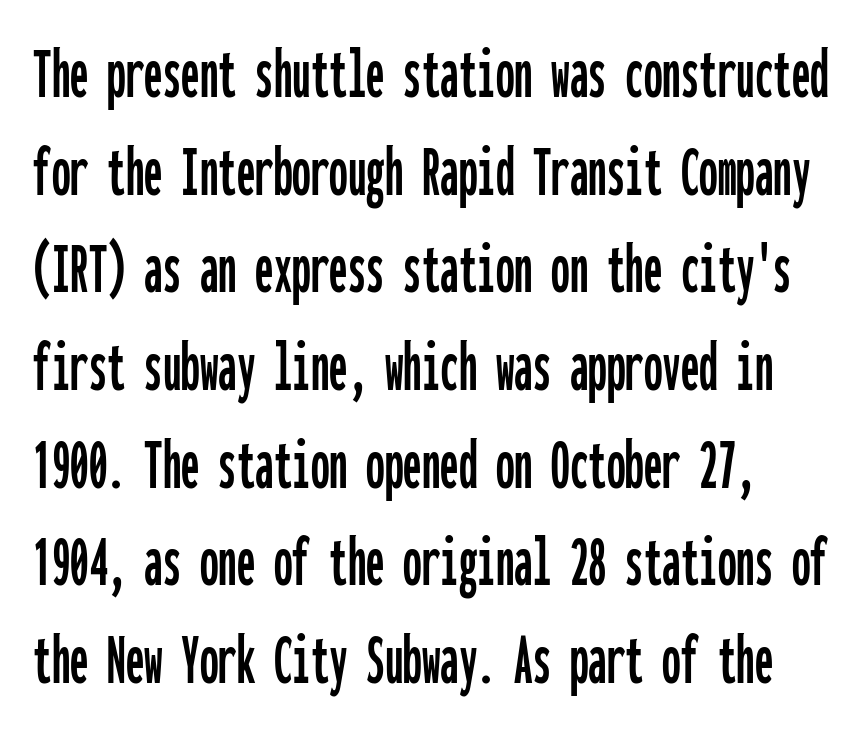
The glyphs in this specimen are sans serif. The gap between lines stays unmarked. Monospaced: the letters line up in strict vertical columns. Default kerning and tracking; the words read as compact shapes. Quick note: not italic, upright.
